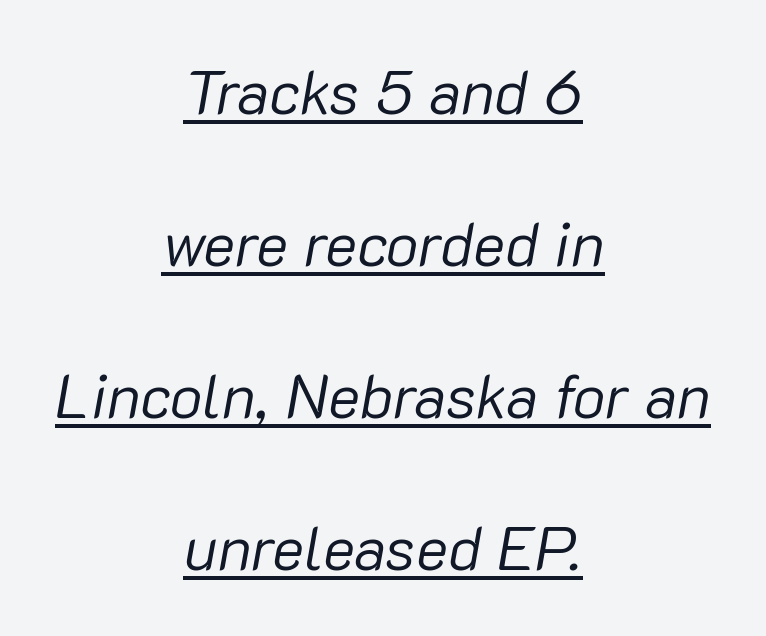
{"italic": "yes", "lean": "right", "slant_degrees": 10, "bold": "no", "weight": "regular", "width": "normal", "stroke_contrast": "low", "x_height": "medium", "monospaced": "no", "underline": "yes", "align": "center", "line_spacing": "loose", "line_spacing_ratio": 2.49, "letter_spacing": "normal", "letter_spacing_em": 0.0, "glyph_px": 61}
